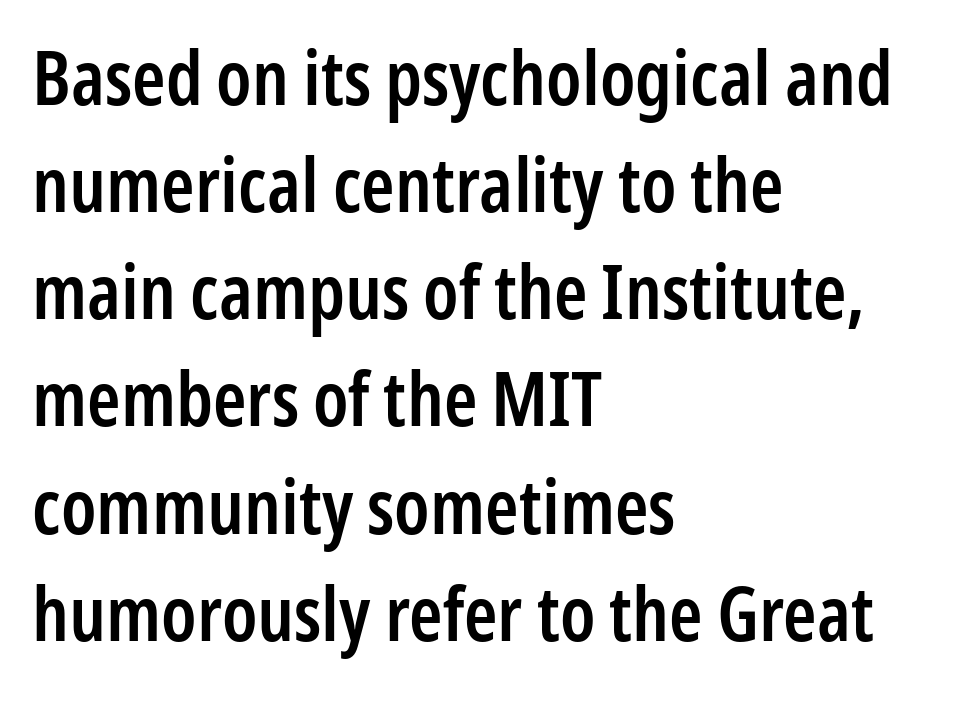
The image shows 76 px semibold, condensed sans-serif type, upright; set left-aligned, normal line spacing (1.41x), normal letter spacing, not underlined; low stroke contrast and a medium x-height.
